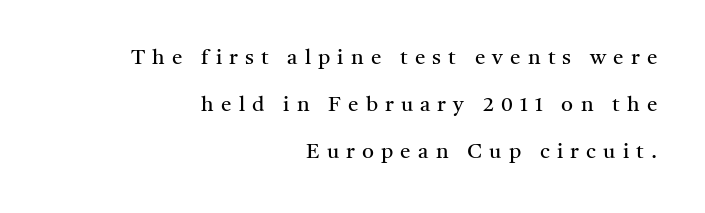
Q: Is the text bold? A: No.
Q: Is the text italic (slanted)? A: No, it is upright.
Q: Is the text underlined? A: No.
Q: How is the paragraph aligned? A: Right-aligned.
Q: Is the spacing between letters normal or unusually wide? A: Unusually wide.
Q: Is the spacing between lines tight, normal or loose? A: Loose.
